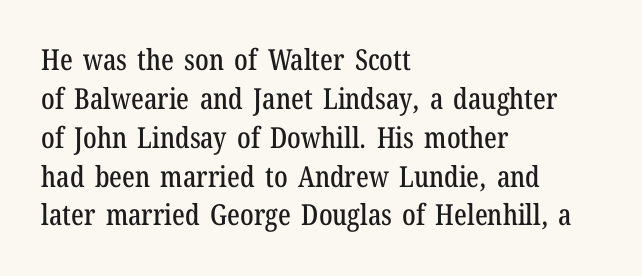
{"serif": "yes", "italic": "no", "width": "condensed", "stroke_contrast": "low", "x_height": "medium", "monospaced": "no", "underline": "no", "align": "left", "line_spacing": "normal", "line_spacing_ratio": 1.34, "letter_spacing": "normal", "letter_spacing_em": 0.0, "glyph_px": 29}
